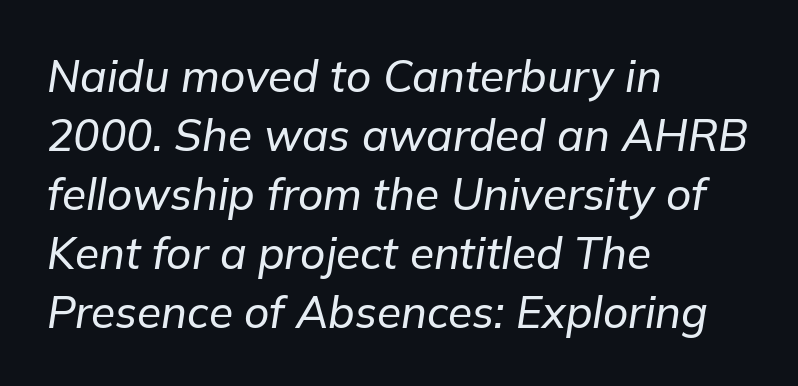
{"italic": "yes", "lean": "right", "slant_degrees": 9, "width": "normal", "stroke_contrast": "low", "x_height": "medium", "monospaced": "no", "underline": "no", "align": "left", "line_spacing": "normal", "line_spacing_ratio": 1.34, "letter_spacing": "normal", "letter_spacing_em": 0.0, "glyph_px": 44}
